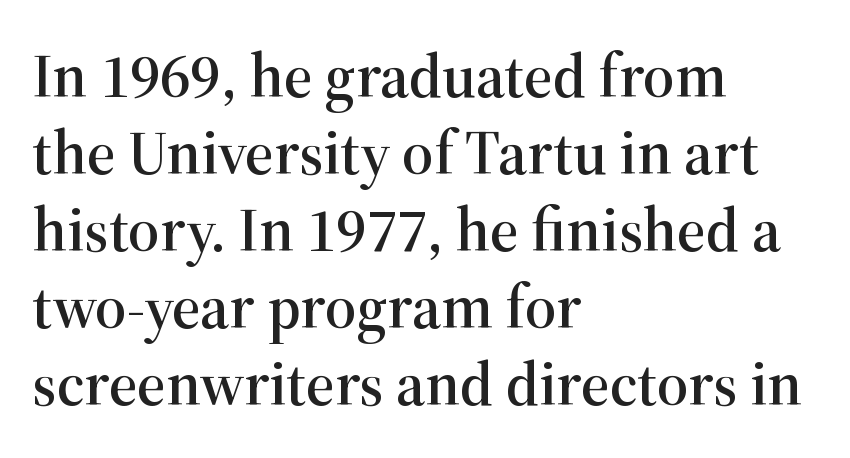
Q: Is the text italic (slanted)? A: No, it is upright.
Q: Is the typeface a serif or a sans-serif typeface? A: Serif.
Q: Is the text underlined? A: No.
Q: How is the paragraph aligned? A: Left-aligned.
Q: Is the spacing between letters normal or unusually wide? A: Normal.
Q: Width (condensed, normal, or wide)? A: Normal.
Q: Stroke contrast? A: High.
Q: x-height? A: Medium.
Q: Monospaced? A: No.
